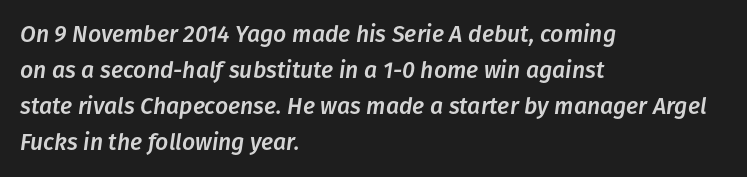
{"italic": "yes", "lean": "right", "slant_degrees": 8, "underline": "no", "align": "left", "line_spacing": "normal", "line_spacing_ratio": 1.56, "letter_spacing": "normal", "letter_spacing_em": 0.0, "glyph_px": 23}
